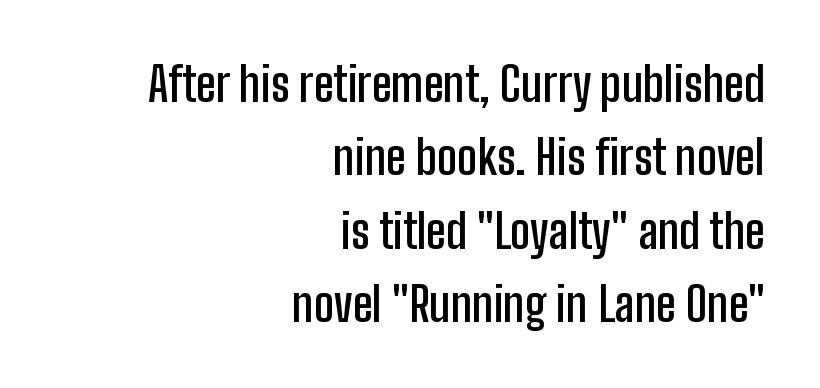
{"serif": "no", "italic": "no", "bold": "semi", "weight": "semibold", "width": "condensed", "stroke_contrast": "low", "x_height": "medium", "monospaced": "no", "underline": "no", "align": "right", "line_spacing": "normal", "line_spacing_ratio": 1.56, "letter_spacing": "normal", "letter_spacing_em": 0.0, "glyph_px": 47}
